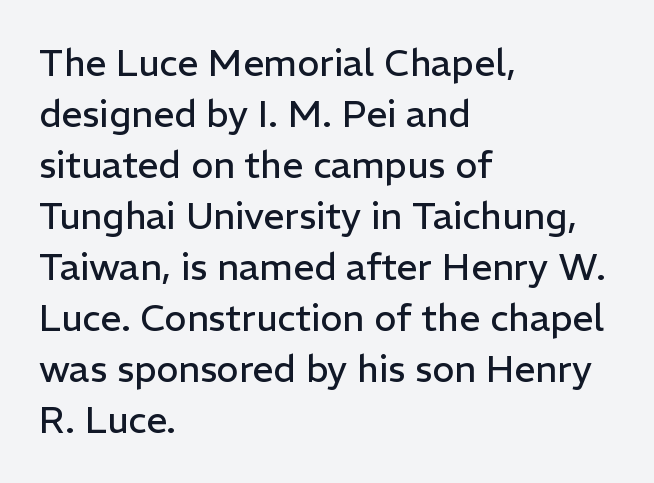
Characters follow at the spacing the type designer built in. Horizontal alignment here is leftward, the default for most running prose. The specimen reads as upright at a glance. Underlining? Definitely not there. Line spacing here is normal.
